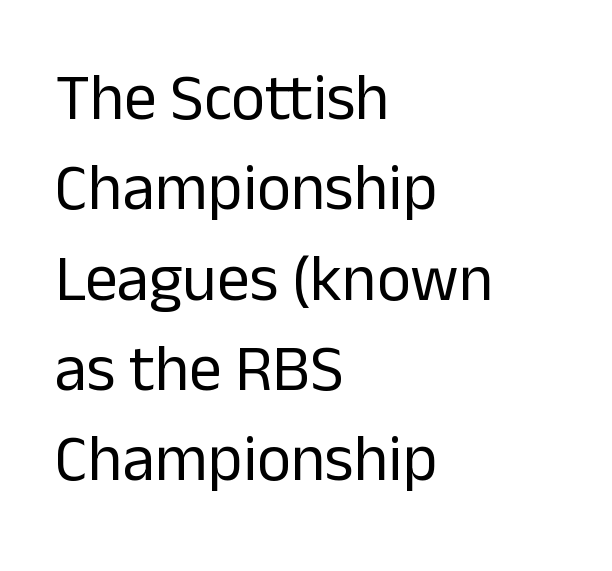
Is the type heavy? It reads as light-to-regular instead. The face used here is proportionally spaced, like ordinary book or web type. Posture: vertical. No feet cap the strokes, marking this as sans-serif type. The line texture is even and compact thanks to regular tracking. Nobody drew a line under any word here.
